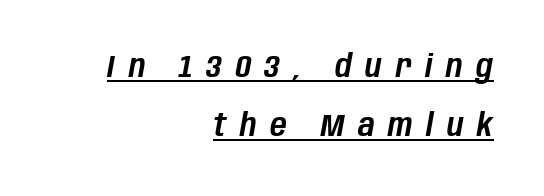
Q: Is the text italic (slanted)? A: Yes, it leans right by about 10 degrees.
Q: Is the text underlined? A: Yes.
Q: How is the paragraph aligned? A: Right-aligned.
Q: Is the spacing between letters normal or unusually wide? A: Unusually wide.
Q: Width (condensed, normal, or wide)? A: Condensed.
Q: Stroke contrast? A: Low.
Q: x-height? A: Large.
Q: Monospaced? A: No.
